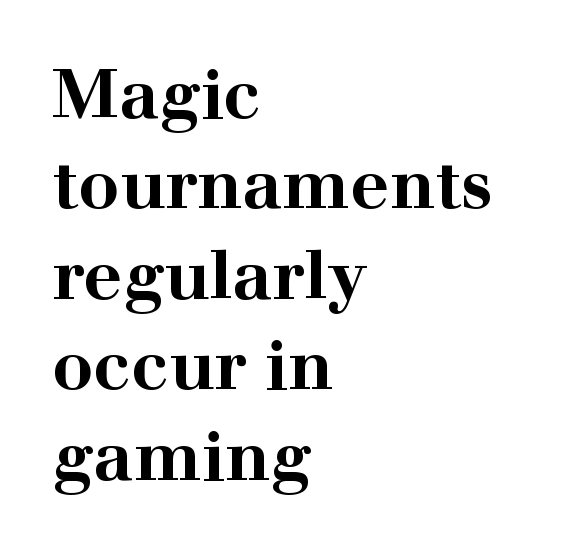
The image shows 68 px bold, wide serif type, upright; set left-aligned, normal line spacing (1.33x), normal letter spacing, not underlined; high stroke contrast and a medium x-height.
